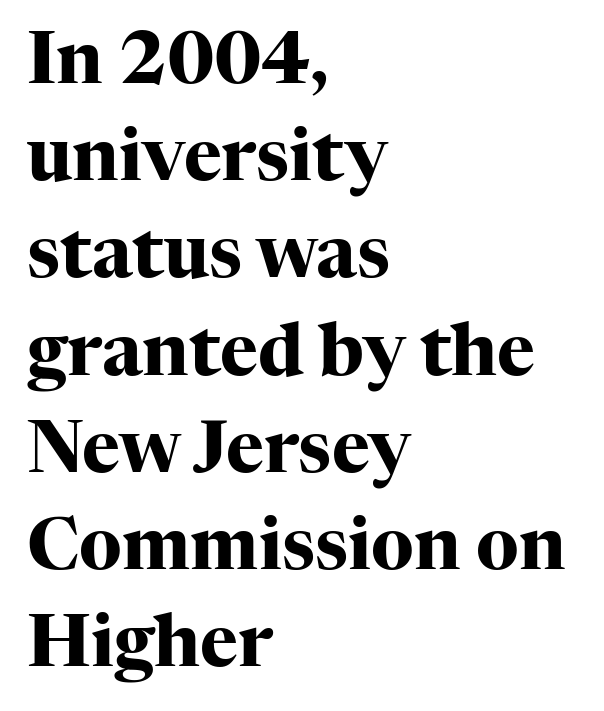
{"serif": "yes", "italic": "no", "bold": "yes", "weight": "heavy", "width": "normal", "stroke_contrast": "high", "x_height": "medium", "monospaced": "no", "underline": "no", "align": "left", "line_spacing": "normal", "line_spacing_ratio": 1.35, "letter_spacing": "normal", "letter_spacing_em": 0.0, "glyph_px": 72}
